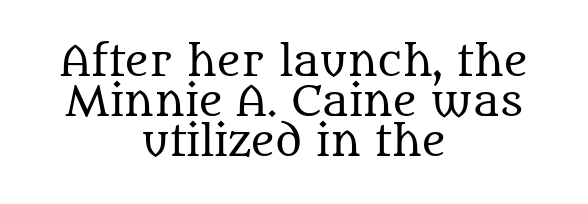
Q: Is the text bold? A: No.
Q: Is the text italic (slanted)? A: No, it is upright.
Q: Is the typeface a serif or a sans-serif typeface? A: Serif.
Q: Is the text underlined? A: No.
Q: How is the paragraph aligned? A: Centered.
Q: Is the spacing between letters normal or unusually wide? A: Normal.
Q: Is the spacing between lines tight, normal or loose? A: Tight.
Q: Width (condensed, normal, or wide)? A: Normal.
Q: Stroke contrast? A: Medium.
Q: x-height? A: Large.
Q: Monospaced? A: No.
